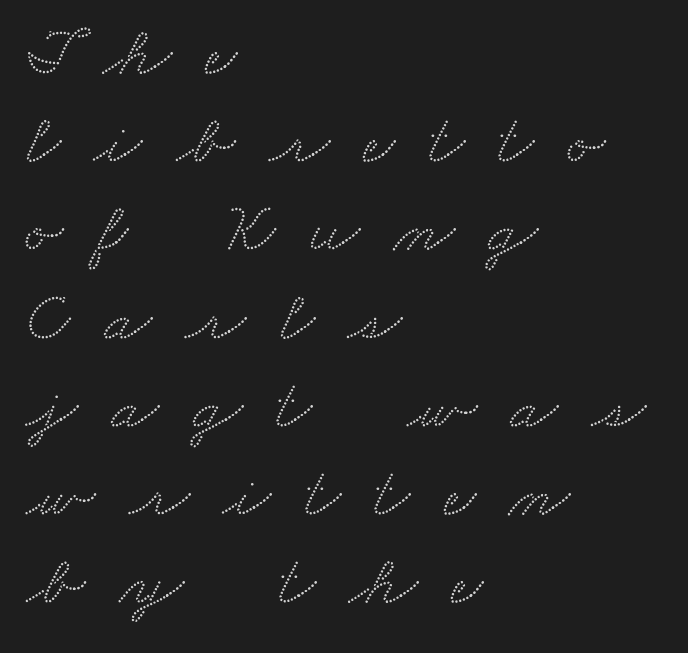
The image shows 70 px wide serif type; set left-aligned, normal line spacing (1.26x), unusually wide letter spacing (+0.48 em), not underlined; medium stroke contrast and a small x-height.
